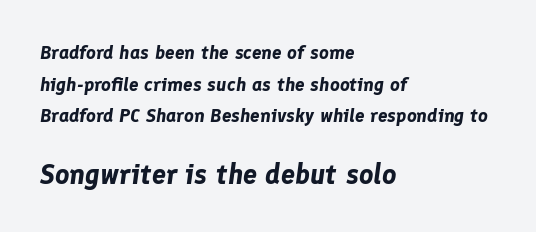
Q: Is the text bold? A: Yes.
Q: Is the text italic (slanted)? A: Yes, it leans right by about 8 degrees.
Q: Is the text underlined? A: No.
Q: How is the paragraph aligned? A: Left-aligned.
Q: Is the spacing between letters normal or unusually wide? A: Normal.
Q: Is the spacing between lines tight, normal or loose? A: Normal.
Q: Which block of text is set in a larger size, the first (top) or the second (bottom)? A: The second (bottom) one.
Q: Width (condensed, normal, or wide)? A: Normal.
Q: Stroke contrast? A: Low.
Q: x-height? A: Medium.
Q: Monospaced? A: No.
